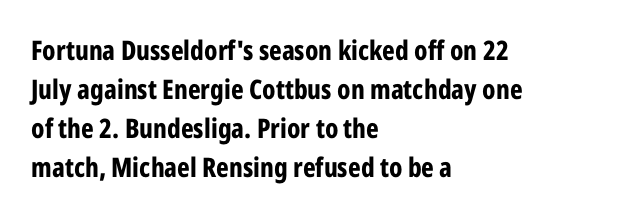
Q: Is the text bold? A: Yes.
Q: Is the text italic (slanted)? A: No, it is upright.
Q: Is the text underlined? A: No.
Q: How is the paragraph aligned? A: Left-aligned.
Q: Is the spacing between letters normal or unusually wide? A: Normal.
Q: Is the spacing between lines tight, normal or loose? A: Normal.
